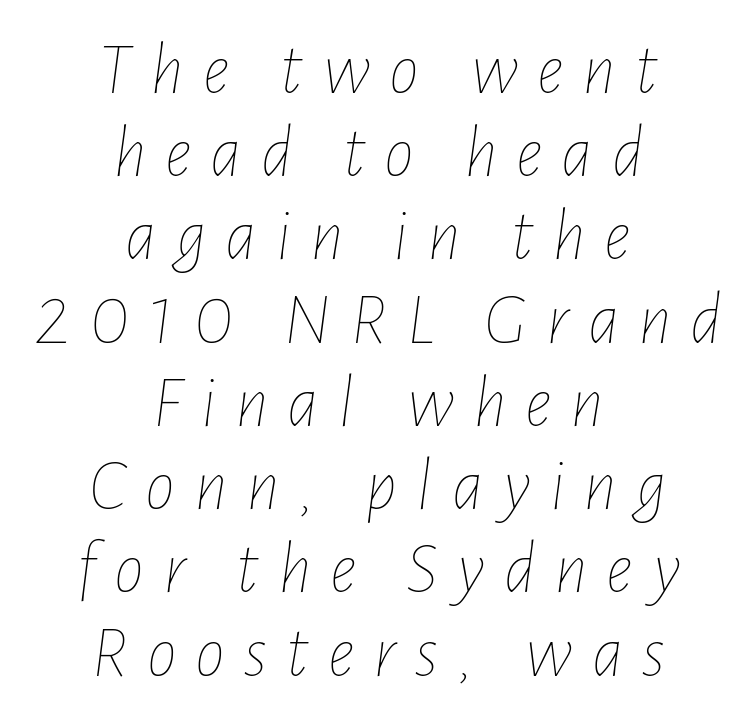
The image shows 75 px thin, condensed type, italic (leaning right); set centered, tight line spacing (1.11x), unusually wide letter spacing (+0.25 em), not underlined; low stroke contrast and a medium x-height.
